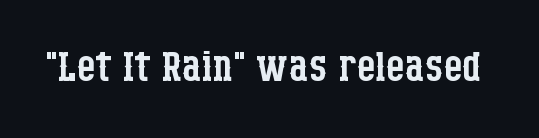
Q: Is the text bold? A: No.
Q: Is the text italic (slanted)? A: No, it is upright.
Q: Is the typeface a serif or a sans-serif typeface? A: Serif.
Q: Is the text underlined? A: No.
Q: Is the spacing between letters normal or unusually wide? A: Normal.
Q: Width (condensed, normal, or wide)? A: Condensed.
Q: Stroke contrast? A: Low.
Q: x-height? A: Large.
Q: Monospaced? A: No.
